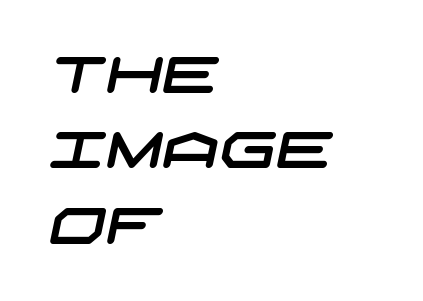
{"serif": "no", "width": "wide", "stroke_contrast": "low", "x_height": "large", "underline": "no", "align": "left", "line_spacing": "normal", "line_spacing_ratio": 1.51, "letter_spacing": "normal", "letter_spacing_em": 0.0, "glyph_px": 50}
